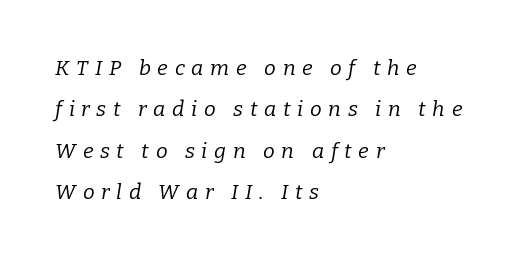
{"italic": "yes", "lean": "right", "slant_degrees": 9, "bold": "no", "underline": "no", "align": "left", "line_spacing": "loose", "line_spacing_ratio": 1.97, "letter_spacing": "wide", "letter_spacing_em": 0.32, "glyph_px": 21}
